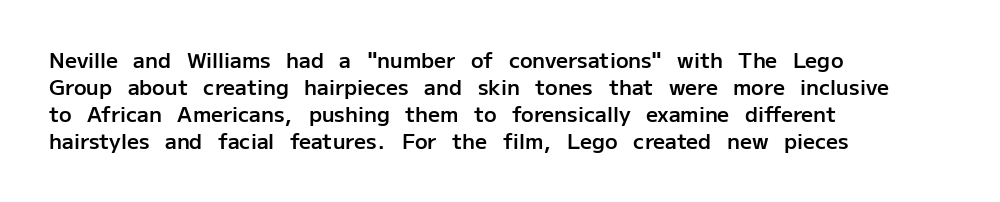
The image shows 21 px text type, upright; set left-aligned, normal line spacing (1.29x), normal letter spacing, not underlined.
